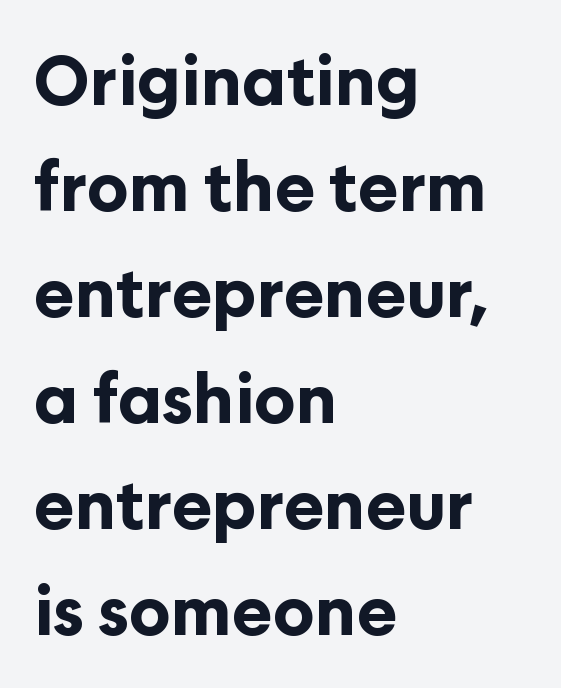
These lines carry a lot of weight — the face is fully bold. Each row of text sits above clean, open space. The space between consecutive lines is moderate. Alignment: flush left. Characters follow at the spacing the type designer built in.
